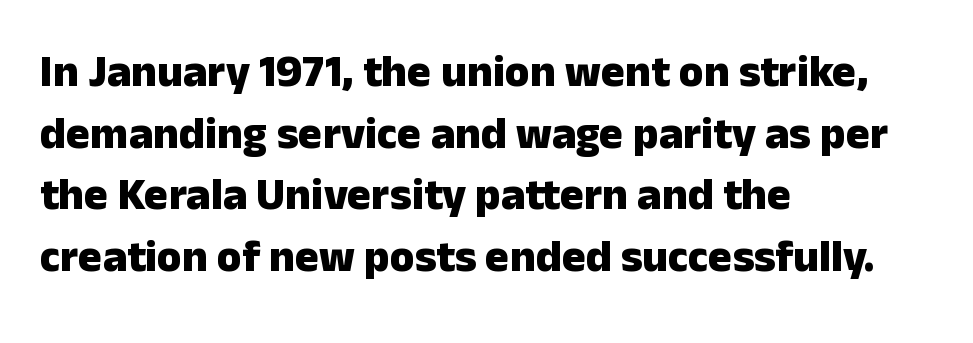
{"serif": "no", "italic": "no", "bold": "yes", "weight": "heavy", "width": "normal", "stroke_contrast": "low", "x_height": "medium", "monospaced": "no", "underline": "no", "align": "left", "line_spacing": "normal", "line_spacing_ratio": 1.37, "letter_spacing": "normal", "letter_spacing_em": 0.0, "glyph_px": 45}
